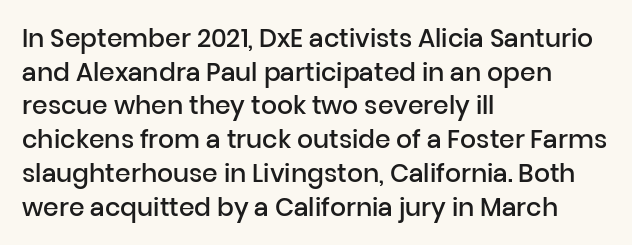
The image shows 25 px text type, upright; set left-aligned, normal line spacing (1.35x), normal letter spacing, not underlined.
